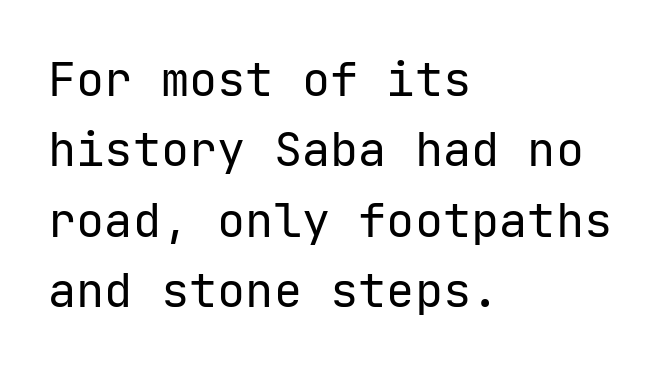
The letters stand upright; this is a roman face. The passage shown is typeset with a sans-serif family. Teacher's note: observe the even left margin — that is flush-left alignment. Honestly, there is no underline to notice here at all. Baseline-to-baseline distance is the conventional proportion of letter height.
